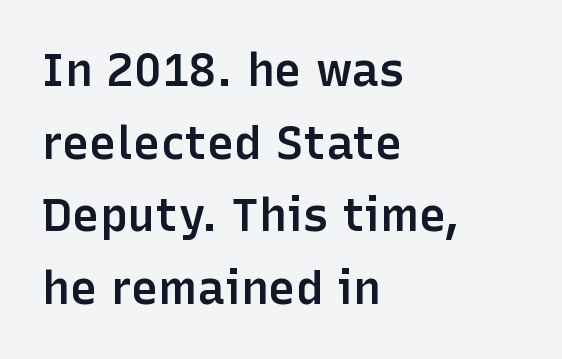
The axis of the letterforms is exactly vertical. The face used here is proportionally spaced, like ordinary book or web type. Does the weight exceed regular? Yes, but only to semibold. The lines sit at an ordinary, default distance from one another. The letters carry no serifs — their stems end cleanly without finishing strokes. Typeset ragged right — the left edge is the straight one.
